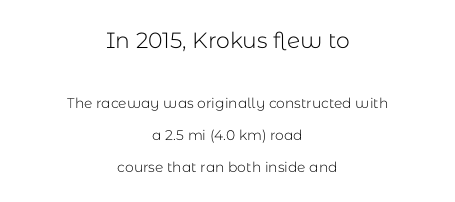
This rendering uses center alignment, leaving both contours irregular but symmetric. Summary of vertical rhythm: relaxed, with wide interline spacing. The face looks like a standard text weight, possibly lighter. These lines keep a tight, regular rhythm from letter to letter. Is the lower block the larger one? No — the upper block carries the bigger type. Every stem runs plumb, perpendicular to the baseline.
